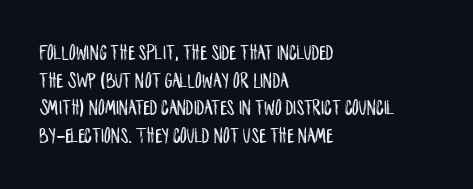
Regarding leading, the lines here are spaced in the standard way. The space beneath each line is pristine and unruled. Tracking value appears to be zero — textbook default spacing. The setting favours the left margin, as ordinary paragraphs usually do.
